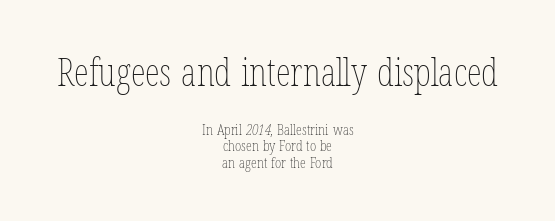
Q: Is the text bold? A: No.
Q: Is the text underlined? A: No.
Q: How is the paragraph aligned? A: Centered.
Q: Is the spacing between letters normal or unusually wide? A: Normal.
Q: Is the spacing between lines tight, normal or loose? A: Tight.
Q: Which block of text is set in a larger size, the first (top) or the second (bottom)? A: The first (top) one.
Q: Width (condensed, normal, or wide)? A: Condensed.
Q: Stroke contrast? A: Low.
Q: x-height? A: Medium.
Q: Monospaced? A: No.
